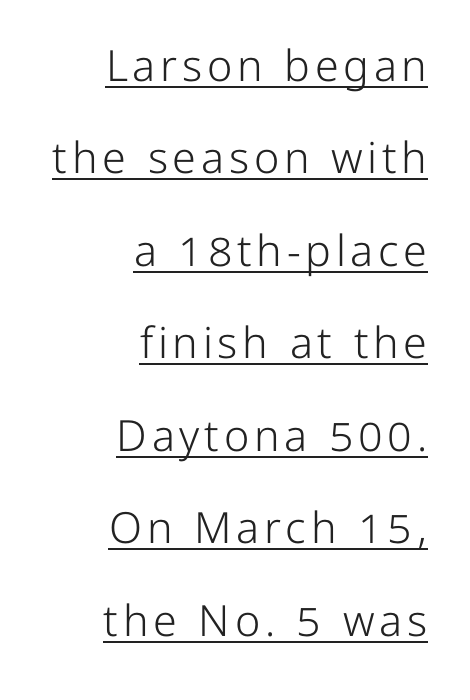
These characters rest on top of a visible drawn line. The weight tops out at a normal text grade. Baseline-to-baseline distance is far greater than the letter height. These lines are rendered in a variable-pitch font. Examine the stroke ends and you'll find no serifs. If you drew a line through each stem, it would be perfectly vertical.
